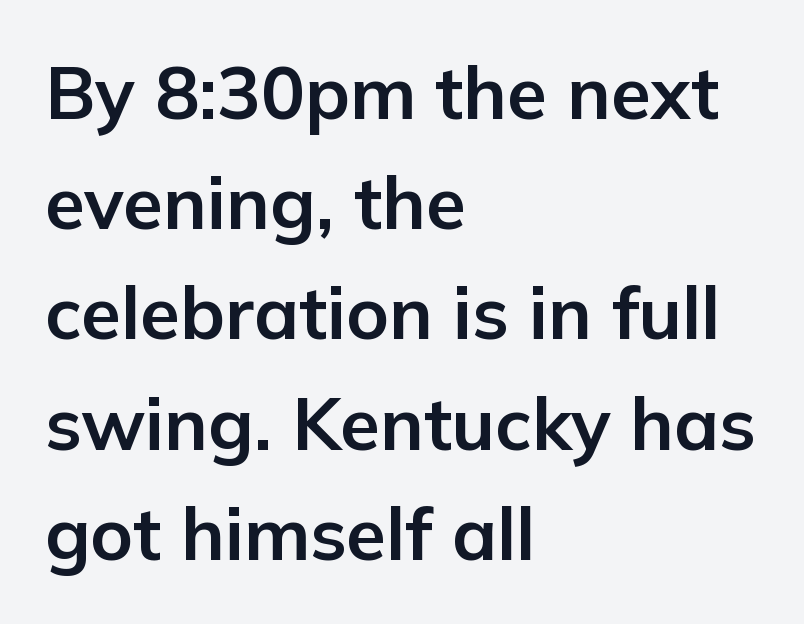
The image shows 73 px bold sans-serif type, upright; set left-aligned, normal line spacing (1.51x), normal letter spacing, not underlined; low stroke contrast and a medium x-height.
